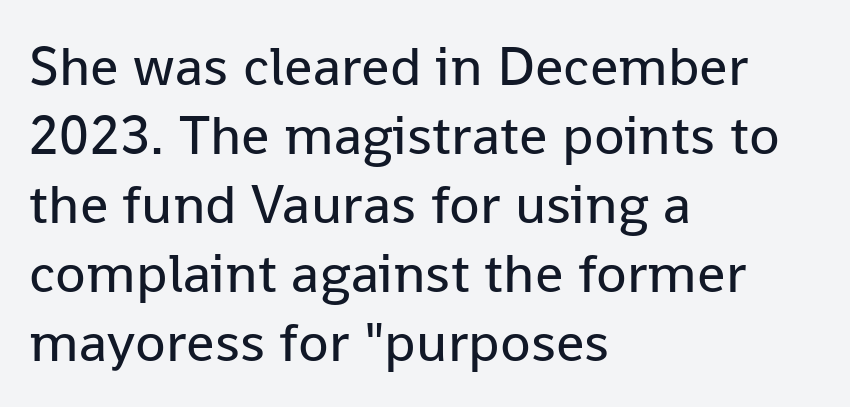
Do the letters lean? They stand straight. Compared with typical body copy, the letter spacing here is the same. Think of a printed novel: that variable character pitch is what you see here. The letterforms sit at book weight or below. If you drew a ruler down the left edge, every line would touch it. Letters rest on an invisible, unmarked baseline.
